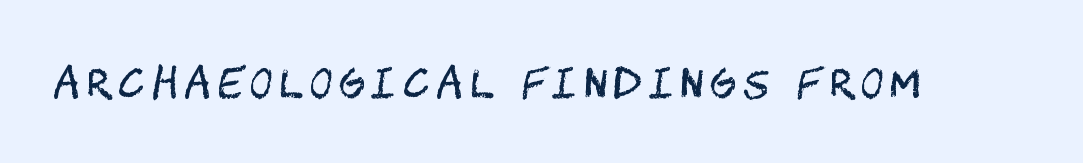
Q: Is the text bold? A: No.
Q: Is the text italic (slanted)? A: No, it is upright.
Q: Is the typeface a serif or a sans-serif typeface? A: Sans-serif.
Q: Is the text underlined? A: No.
Q: Width (condensed, normal, or wide)? A: Condensed.
Q: Stroke contrast? A: Medium.
Q: x-height? A: Large.
